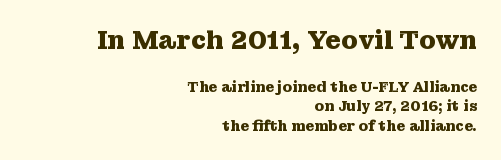
Descenders are the only things crossing below the line. In terms of posture, this sample is upright. These lines keep a tight, regular rhythm from letter to letter. Alignment: flush right. Note: larger setting up top, smaller setting below.
